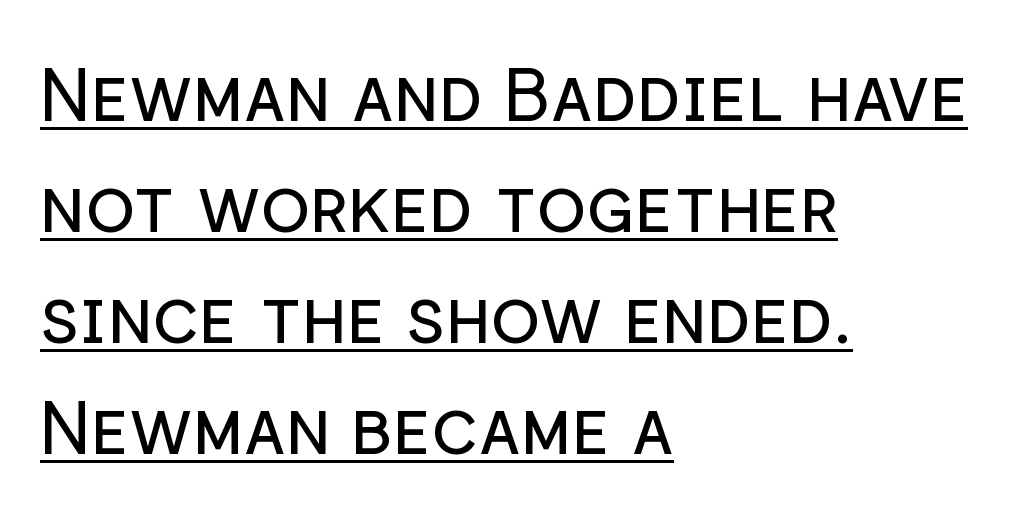
{"serif": "no", "italic": "no", "bold": "no", "weight": "regular", "width": "normal", "stroke_contrast": "low", "x_height": "medium", "monospaced": "no", "underline": "yes", "align": "left", "line_spacing": "normal", "line_spacing_ratio": 1.5, "letter_spacing": "normal", "letter_spacing_em": 0.0, "glyph_px": 74}
